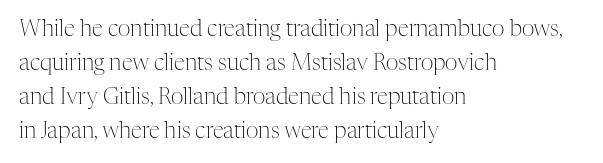
{"italic": "no", "bold": "no", "underline": "no", "align": "left", "line_spacing": "normal", "line_spacing_ratio": 1.54, "letter_spacing": "normal", "letter_spacing_em": 0.0, "glyph_px": 22}
